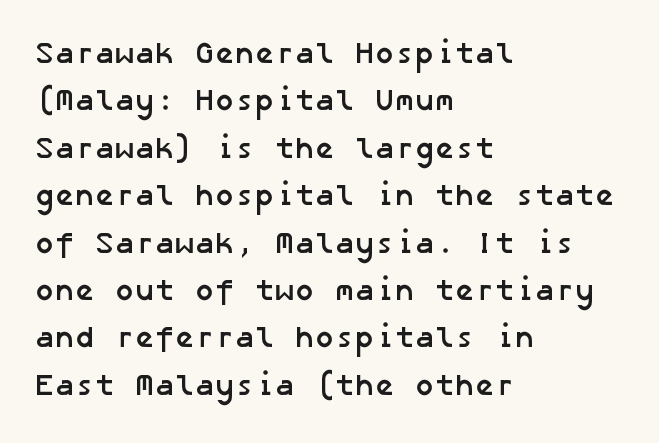
In terms of letterspacing, this is plain default setting. Underline: absent. Every letter is thick-stroked: bold, no question. The line-height multiplier appears to be the usual default.
